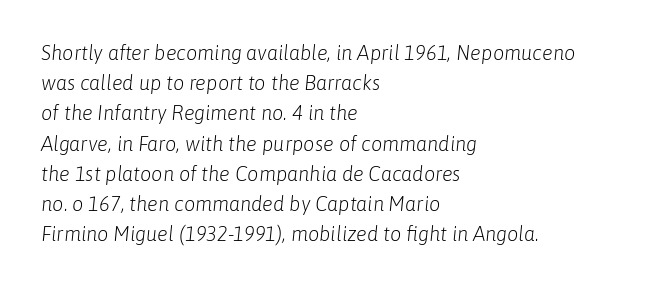
{"italic": "yes", "lean": "right", "slant_degrees": 6, "bold": "no", "underline": "no", "align": "left", "line_spacing": "normal", "line_spacing_ratio": 1.51, "letter_spacing": "normal", "letter_spacing_em": 0.0, "glyph_px": 20}
